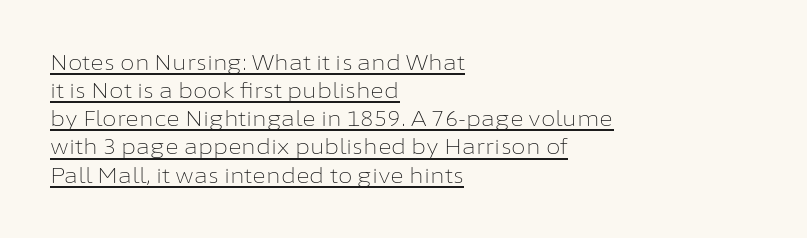
Q: Is the text bold? A: No.
Q: Is the text italic (slanted)? A: No, it is upright.
Q: Is the text underlined? A: Yes.
Q: How is the paragraph aligned? A: Left-aligned.
Q: Is the spacing between letters normal or unusually wide? A: Normal.
Q: Is the spacing between lines tight, normal or loose? A: Normal.
